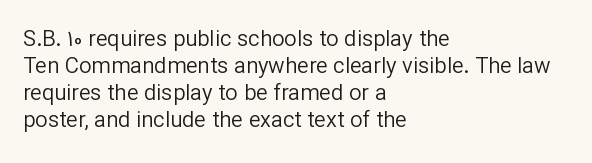
Beneath every word, the page is bare. The lettering holds an erect, upright posture throughout. Caption: face not bold, strokes unweighted. The gaps between neighbouring characters are ordinary and unremarkable.
